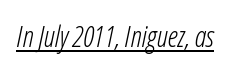
The passage shown has conventional tracking throughout. The glyphs look as if they've been sheared to an angle. This reads as an unemphasized weight, regular at the heaviest. A rule runs beneath these lines of type.
